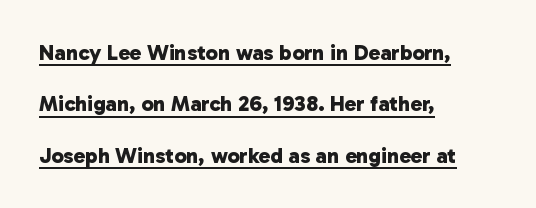
The glyphs are accompanied by a horizontal stroke just below them. Students, this is bold: see how much ink each stroke carries. What's the leading like? Stretched, with rows far apart. The passage shown has conventional tracking throughout. One-word summary of the alignment: left.
